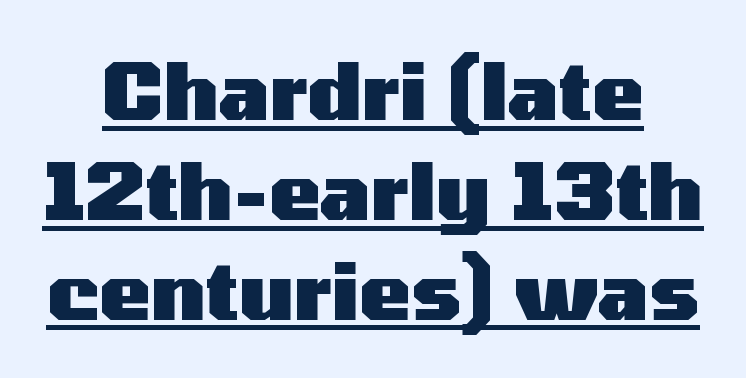
Q: Is the text bold? A: Yes.
Q: Is the text italic (slanted)? A: No, it is upright.
Q: Is the typeface a serif or a sans-serif typeface? A: Sans-serif.
Q: Is the text underlined? A: Yes.
Q: How is the paragraph aligned? A: Centered.
Q: Is the spacing between letters normal or unusually wide? A: Normal.
Q: Is the spacing between lines tight, normal or loose? A: Normal.
Q: Width (condensed, normal, or wide)? A: Wide.
Q: Stroke contrast? A: Medium.
Q: x-height? A: Medium.
Q: Monospaced? A: No.
